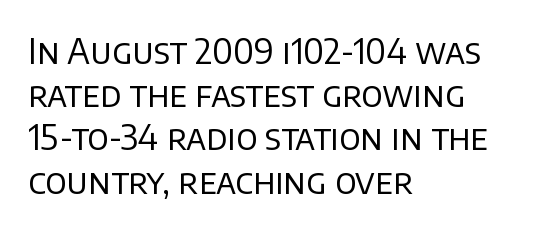
Q: Is the text bold? A: No.
Q: Is the text italic (slanted)? A: No, it is upright.
Q: Is the typeface a serif or a sans-serif typeface? A: Sans-serif.
Q: Is the text underlined? A: No.
Q: How is the paragraph aligned? A: Left-aligned.
Q: Is the spacing between letters normal or unusually wide? A: Normal.
Q: Is the spacing between lines tight, normal or loose? A: Normal.
Q: Width (condensed, normal, or wide)? A: Normal.
Q: Stroke contrast? A: Low.
Q: x-height? A: Large.
Q: Monospaced? A: No.
